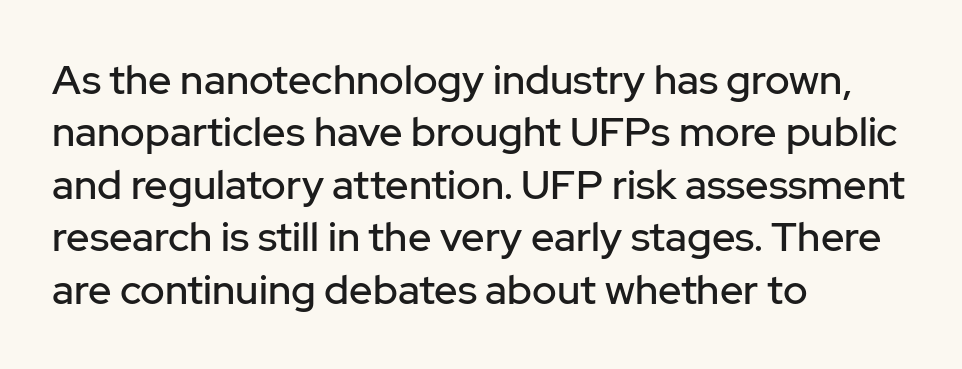
{"serif": "no", "italic": "no", "width": "normal", "stroke_contrast": "low", "x_height": "medium", "monospaced": "no", "underline": "no", "align": "left", "line_spacing": "normal", "line_spacing_ratio": 1.28, "letter_spacing": "normal", "letter_spacing_em": 0.0, "glyph_px": 41}
